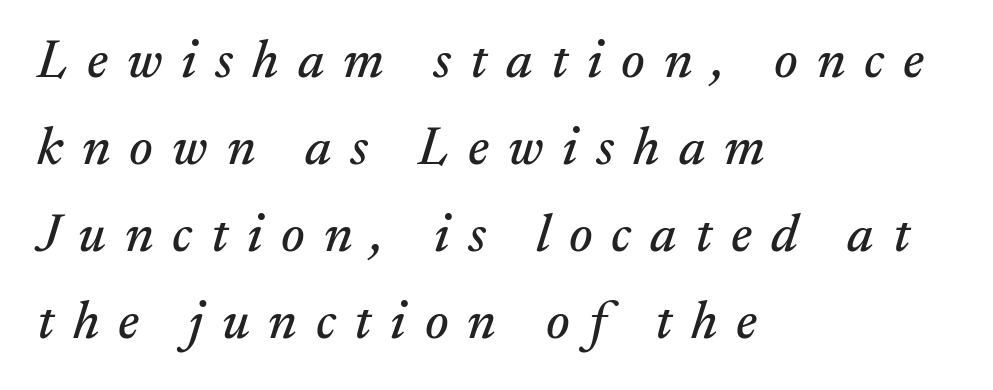
{"serif": "yes", "italic": "yes", "lean": "right", "slant_degrees": 17, "width": "normal", "stroke_contrast": "medium", "x_height": "small", "monospaced": "no", "underline": "no", "align": "left", "line_spacing": "normal", "line_spacing_ratio": 1.61, "letter_spacing": "wide", "letter_spacing_em": 0.35, "glyph_px": 54}
